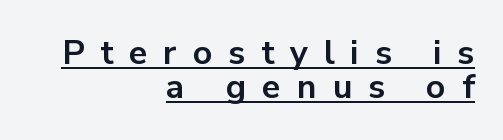
{"serif": "no", "italic": "no", "bold": "yes", "weight": "bold", "width": "normal", "stroke_contrast": "low", "x_height": "medium", "monospaced": "no", "underline": "yes", "align": "right", "line_spacing": "tight", "line_spacing_ratio": 1.01, "letter_spacing": "wide", "letter_spacing_em": 0.47, "glyph_px": 34}
